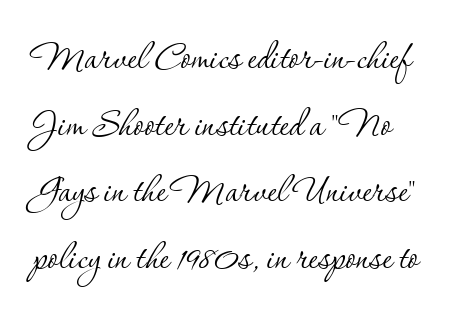
The space beneath each line is pristine and unruled. Varying glyph widths throughout — classic text-font behaviour. Letter spacing: default. Note: serifs present on the glyphs.
